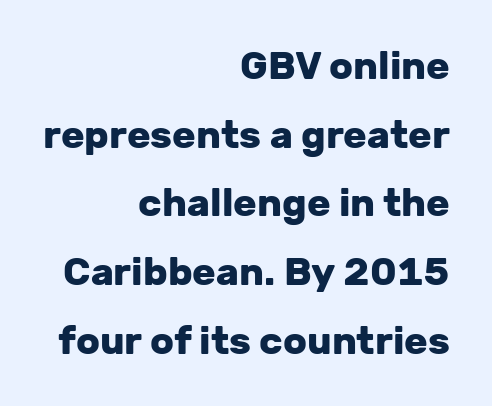
Observe the ordinary spacing: letters are neighbours, not strangers. Upright lettering throughout. A full-strength bold gives these letters their thick strokes. Character widths vary here, with narrow letters taking less room than wide ones.
